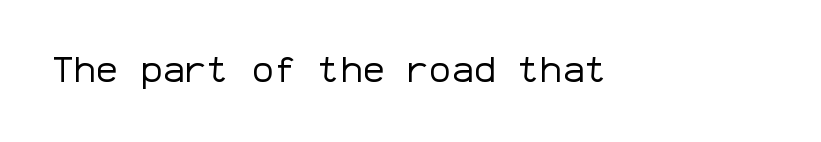
Think standard paragraph weight, or any step lighter than that. The specimen reads as upright at a glance. Monospaced: the letters line up in strict vertical columns. In terms of letterspacing, this is plain default setting. This rendering employs a face without finishing strokes, i.e., a sans-serif. Quick note: underline off.
